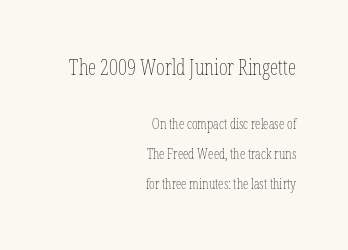
Stems here are at most as thick as an everyday book face. The vertical gap from one line to the next is large. Type size steps down from the first block to the second. The horizontal fit of the characters is conventional and even. Each line ends at the same right margin while the left side varies.
